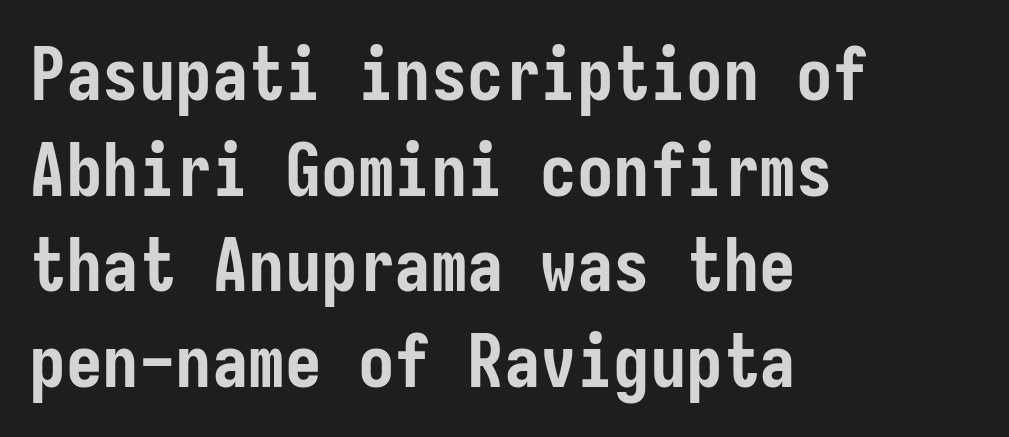
Q: Is the text bold? A: Yes.
Q: Is the text italic (slanted)? A: No, it is upright.
Q: Is the typeface a serif or a sans-serif typeface? A: Sans-serif.
Q: Is the text underlined? A: No.
Q: How is the paragraph aligned? A: Left-aligned.
Q: Is the spacing between letters normal or unusually wide? A: Normal.
Q: Is the spacing between lines tight, normal or loose? A: Normal.
Q: Width (condensed, normal, or wide)? A: Condensed.
Q: Stroke contrast? A: Low.
Q: x-height? A: Medium.
